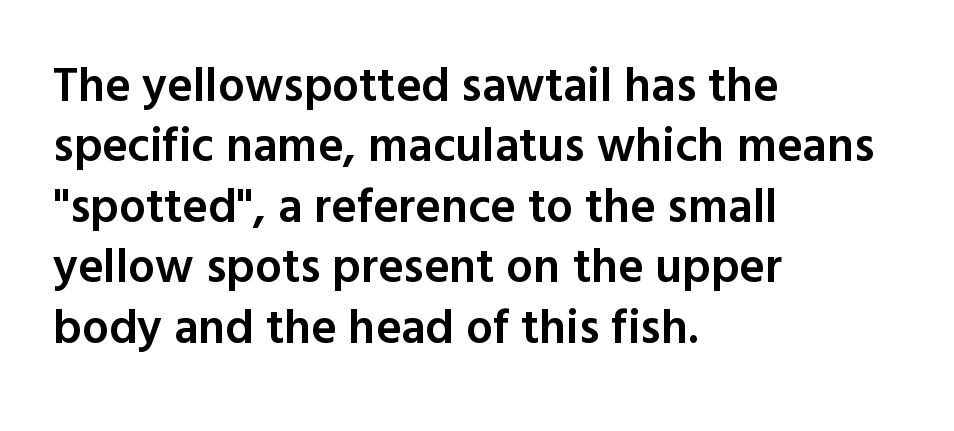
Note: no serifs on the glyphs. Nobody touched the tracking dial on this one. Students, observe: this is what conventionally led text looks like. Unmarked baselines from the first word to the last.
